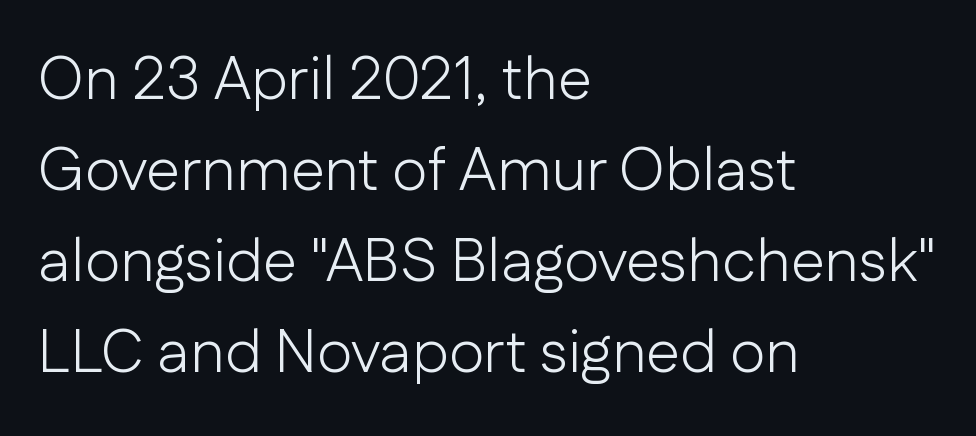
The image shows 61 px light sans-serif type, upright; set left-aligned, normal line spacing (1.49x), normal letter spacing, not underlined; low stroke contrast and a medium x-height.
